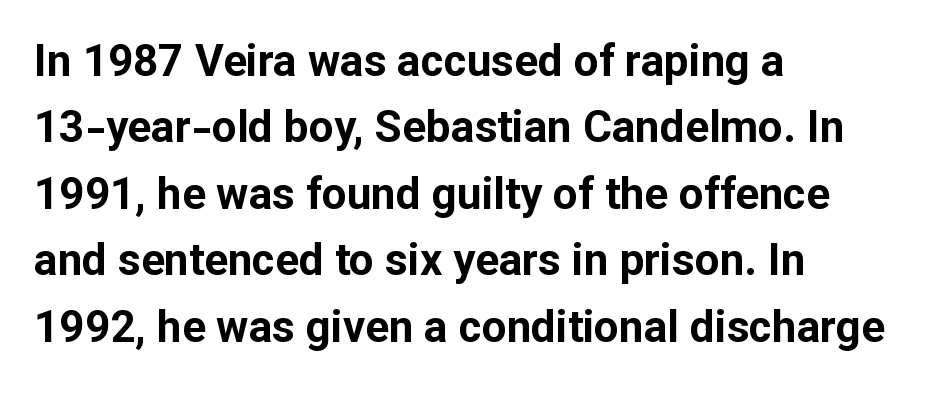
Unlike a traditional serif, this face leaves its strokes unadorned. The line-height multiplier appears to be the usual default. Every letter is thick-stroked: bold, no question. The axis of the letterforms is exactly vertical. The rendering anchors every line to the left-hand side. Characters follow at the spacing the type designer built in.
